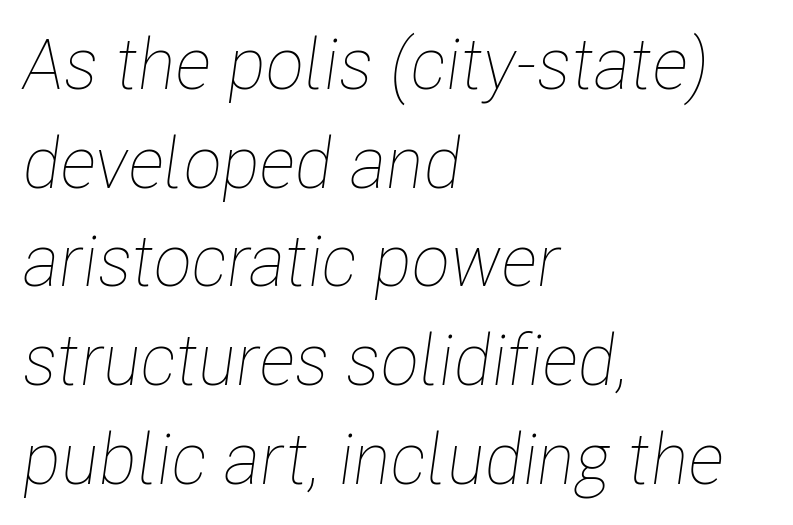
{"italic": "yes", "lean": "right", "slant_degrees": 8, "bold": "no", "weight": "thin", "width": "condensed", "stroke_contrast": "low", "x_height": "medium", "monospaced": "no", "underline": "no", "align": "left", "line_spacing": "normal", "line_spacing_ratio": 1.39, "letter_spacing": "normal", "letter_spacing_em": 0.0, "glyph_px": 71}
